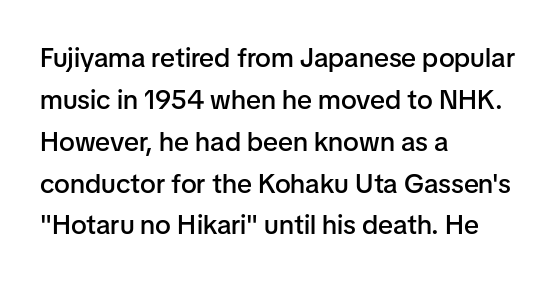
Has an underline been added? It has not. Look at the stroke-to-counter ratio: somewhat heavy, a semibold. Style check: upright. The letterforms sit shoulder to shoulder at normal distance. The paragraph has a hard left edge and a soft right edge.
